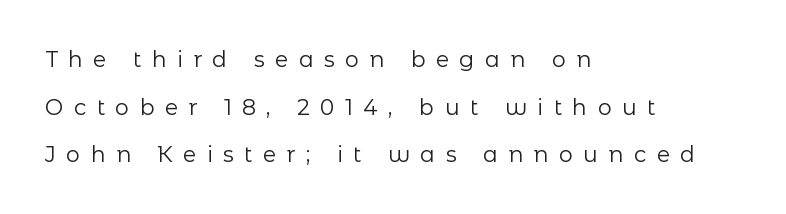
The image shows 22 px text type, upright; set left-aligned, loose line spacing (2.17x), unusually wide letter spacing (+0.47 em), not underlined.
